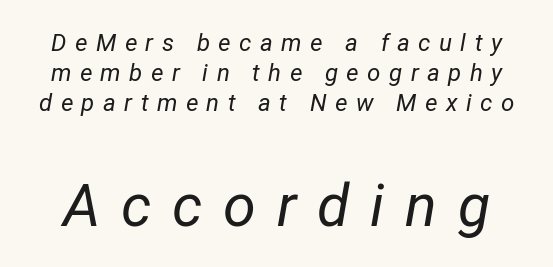
Unbolded letterforms with no extra heft. If you drew a line through each stem, it would be angled. Students, note that the glyphs here are deliberately spaced far apart. The rows are spaced the way most documents space them.
